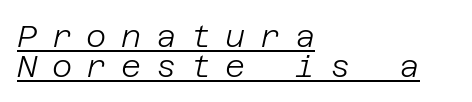
The image shows 31 px light type, italic (leaning right); set left-aligned, tight line spacing (0.96x), unusually wide letter spacing (+0.47 em), underlined; low stroke contrast and a large x-height.
